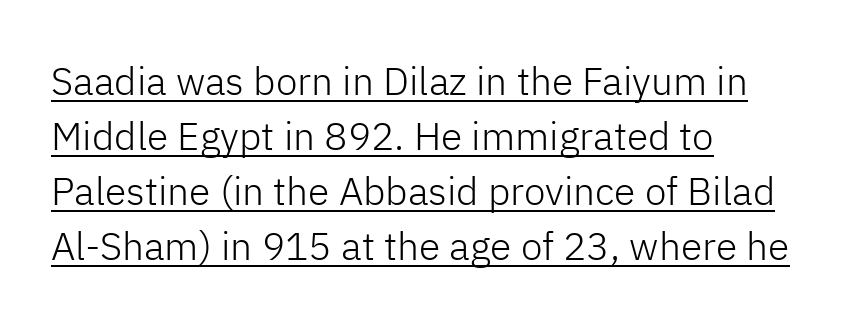
Type style note: lacks serifs. Line beginnings align vertically; line endings do not. The letters advance in unequal steps, a hallmark of proportional type. The typesetter has applied underlining to the passage shown.
